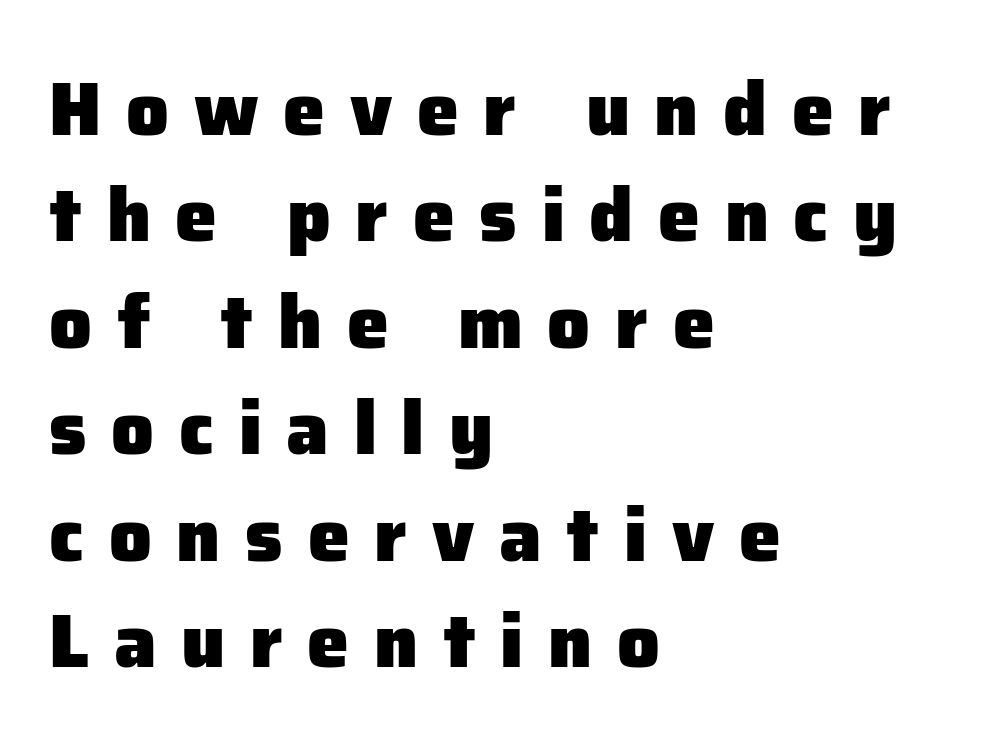
Q: Is the text bold? A: Yes.
Q: Is the text italic (slanted)? A: No, it is upright.
Q: Is the typeface a serif or a sans-serif typeface? A: Sans-serif.
Q: Is the text underlined? A: No.
Q: How is the paragraph aligned? A: Left-aligned.
Q: Is the spacing between letters normal or unusually wide? A: Unusually wide.
Q: Is the spacing between lines tight, normal or loose? A: Normal.
Q: Width (condensed, normal, or wide)? A: Normal.
Q: Stroke contrast? A: Low.
Q: x-height? A: Medium.
Q: Monospaced? A: No.
